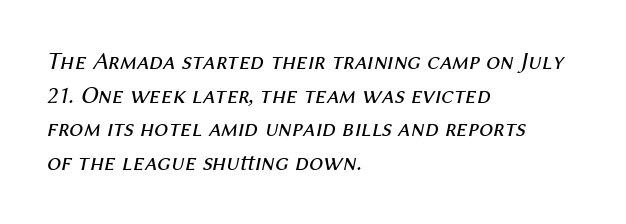
Typeset ragged right — the left edge is the straight one. Reading down the column, the eye jumps a familiar distance to each next line. Letters have the restrained weight of plain body copy at most. Honestly, the letter spacing is just normal — you wouldn't notice it. Clear beneath every line of the passage.
